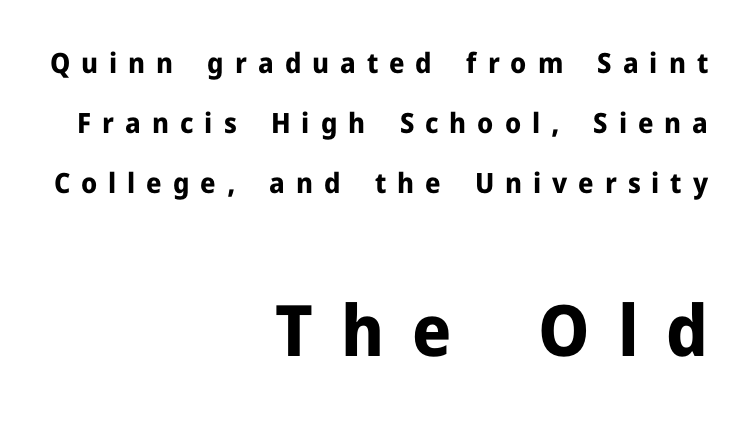
The image shows 71 px bold sans-serif type, upright; set right-aligned, loose line spacing (2.15x), unusually wide letter spacing (+0.39 em), not underlined; the second (bottom) block is 2.54x larger; low stroke contrast and a medium x-height.
